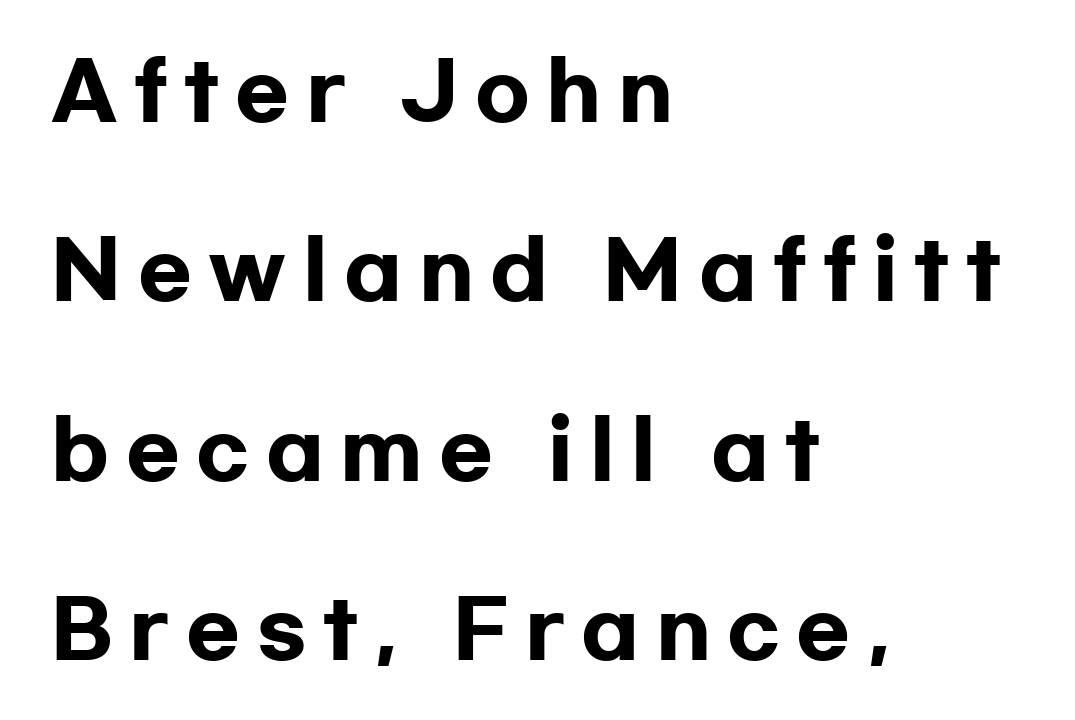
{"serif": "no", "italic": "no", "bold": "yes", "weight": "heavy", "width": "wide", "stroke_contrast": "low", "x_height": "medium", "monospaced": "no", "underline": "no", "align": "left", "line_spacing": "loose", "line_spacing_ratio": 2.27, "letter_spacing": "wide", "letter_spacing_em": 0.21, "glyph_px": 79}
